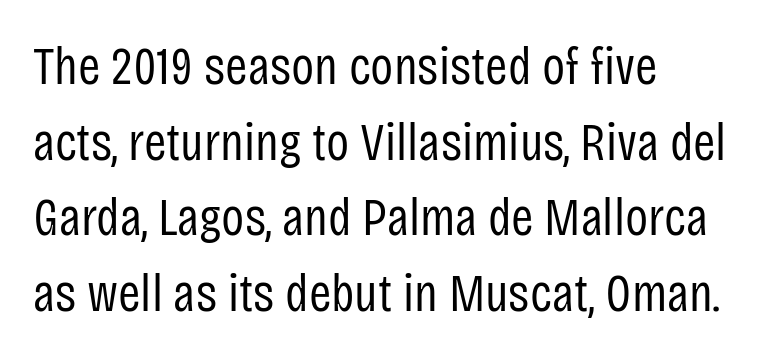
Q: Is the text bold? A: No.
Q: Is the text italic (slanted)? A: No, it is upright.
Q: Is the typeface a serif or a sans-serif typeface? A: Sans-serif.
Q: Is the text underlined? A: No.
Q: How is the paragraph aligned? A: Left-aligned.
Q: Is the spacing between letters normal or unusually wide? A: Normal.
Q: Is the spacing between lines tight, normal or loose? A: Normal.
Q: Width (condensed, normal, or wide)? A: Condensed.
Q: Stroke contrast? A: Low.
Q: x-height? A: Large.
Q: Monospaced? A: No.
